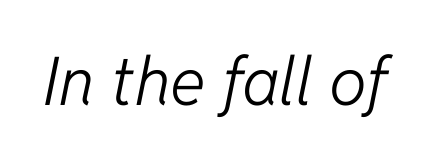
You could not count columns in this text — the font is proportionally spaced. A light-to-regular cut is what we see here. Honestly, the letter spacing is just normal — you wouldn't notice it. Looking at the ascenders, they clearly lean. Only glyphs here, with clear space below each row.
